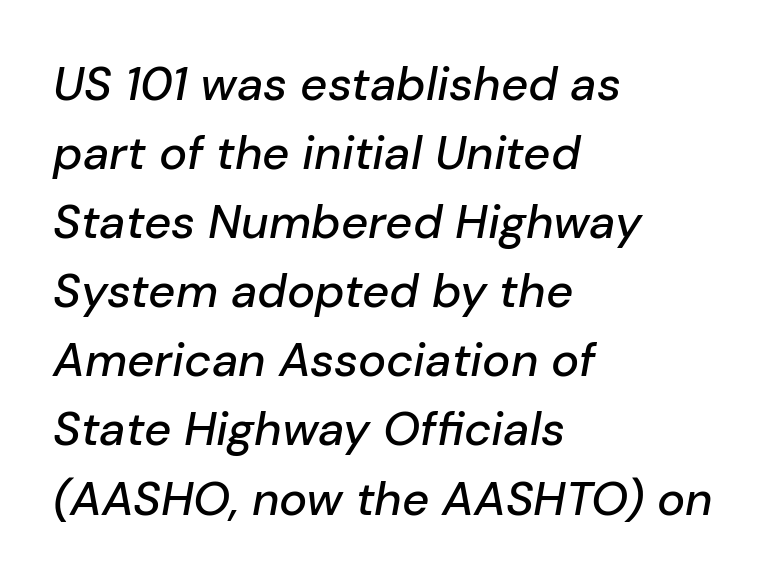
{"italic": "yes", "lean": "right", "slant_degrees": 10, "width": "normal", "stroke_contrast": "low", "x_height": "medium", "monospaced": "no", "underline": "no", "align": "left", "line_spacing": "normal", "line_spacing_ratio": 1.47, "letter_spacing": "normal", "letter_spacing_em": 0.0, "glyph_px": 47}
